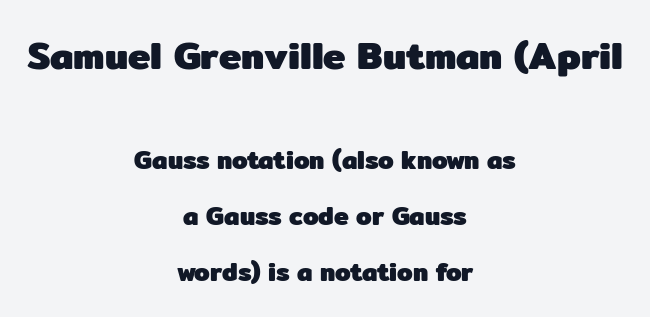
The image shows 38 px heavy sans-serif type, upright; set centered, loose line spacing (2.23x), normal letter spacing, not underlined; the first (top) block is 1.52x larger; low stroke contrast and a medium x-height.
